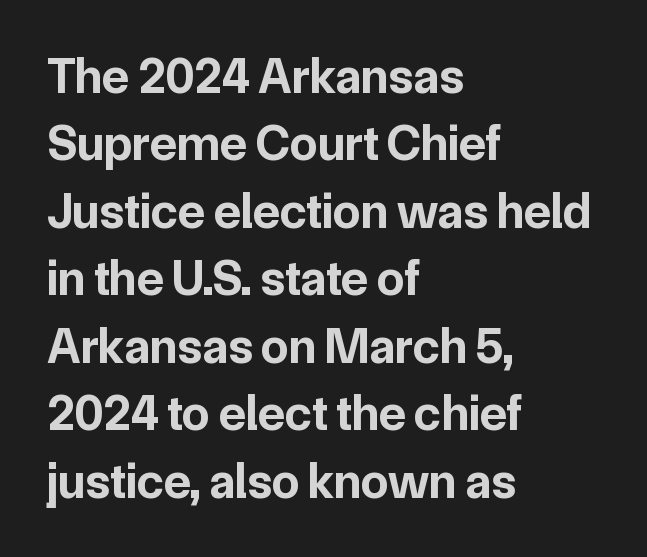
Q: Is the text bold? A: Yes.
Q: Is the text italic (slanted)? A: No, it is upright.
Q: Is the typeface a serif or a sans-serif typeface? A: Sans-serif.
Q: Is the text underlined? A: No.
Q: How is the paragraph aligned? A: Left-aligned.
Q: Is the spacing between letters normal or unusually wide? A: Normal.
Q: Is the spacing between lines tight, normal or loose? A: Normal.
Q: Width (condensed, normal, or wide)? A: Normal.
Q: Stroke contrast? A: Low.
Q: x-height? A: Medium.
Q: Monospaced? A: No.
